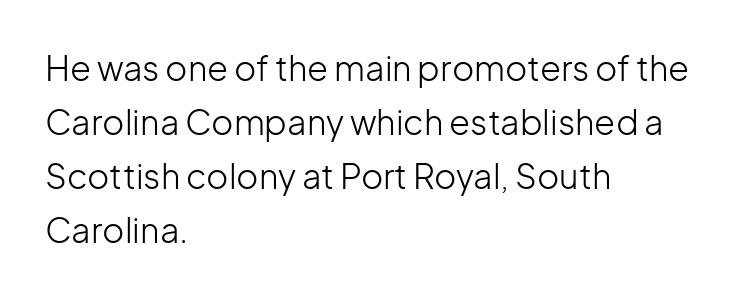
{"serif": "no", "italic": "no", "bold": "no", "weight": "light", "width": "normal", "stroke_contrast": "low", "x_height": "medium", "monospaced": "no", "underline": "no", "align": "left", "line_spacing": "normal", "line_spacing_ratio": 1.59, "letter_spacing": "normal", "letter_spacing_em": 0.0, "glyph_px": 34}
